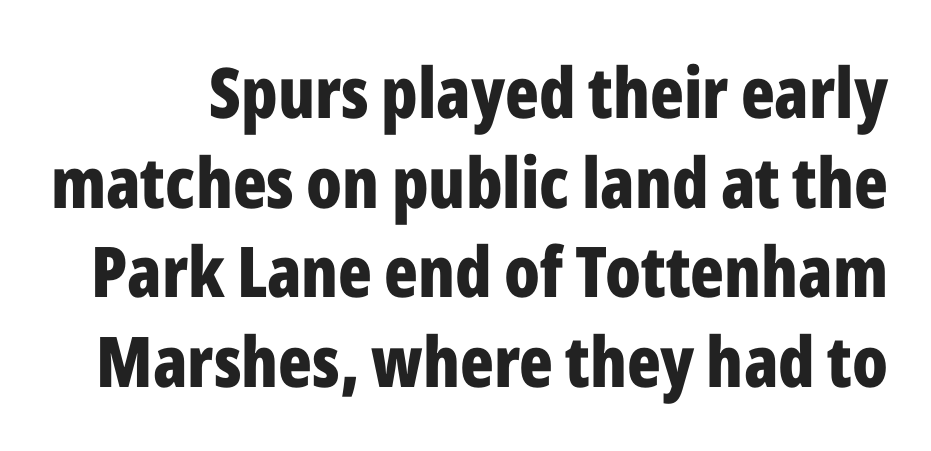
The image shows 70 px bold, condensed sans-serif type, upright; set normal line spacing (1.28x), normal letter spacing, not underlined; low stroke contrast and a medium x-height.
